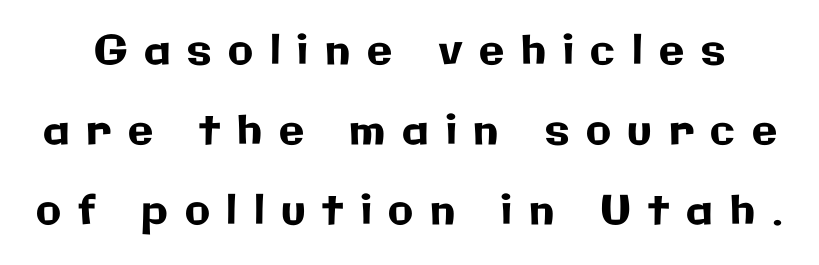
The image shows 41 px sans-serif type, upright; set loose line spacing (1.95x), unusually wide letter spacing (+0.41 em), not underlined; low stroke contrast and a medium x-height.
